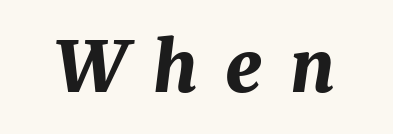
The image shows 71 px bold type, italic (leaning right); set unusually wide letter spacing (+0.39 em), not underlined; medium stroke contrast and a medium x-height.
